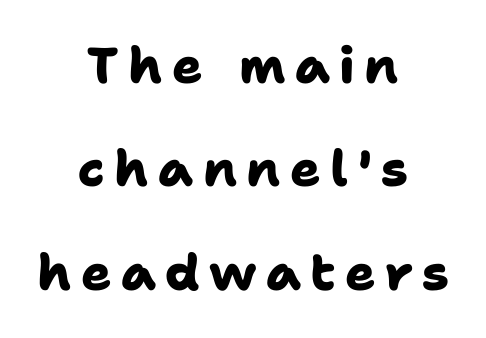
The image shows 50 px heavy sans-serif type; set centered, loose line spacing (2.07x), not underlined; low stroke contrast and a medium x-height.
